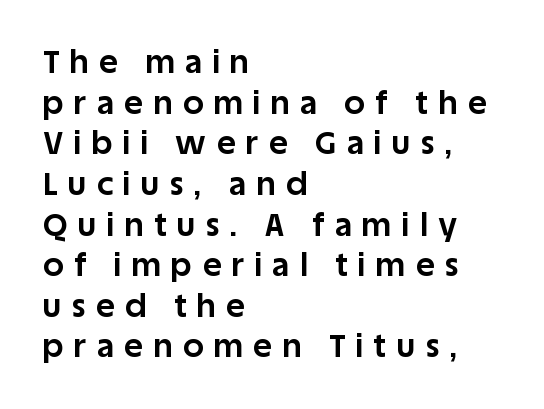
Q: Is the text bold? A: Yes.
Q: Is the text italic (slanted)? A: No, it is upright.
Q: Is the typeface a serif or a sans-serif typeface? A: Sans-serif.
Q: Is the text underlined? A: No.
Q: How is the paragraph aligned? A: Left-aligned.
Q: Is the spacing between letters normal or unusually wide? A: Unusually wide.
Q: Is the spacing between lines tight, normal or loose? A: Normal.
Q: Width (condensed, normal, or wide)? A: Normal.
Q: Stroke contrast? A: Low.
Q: x-height? A: Large.
Q: Monospaced? A: No.
